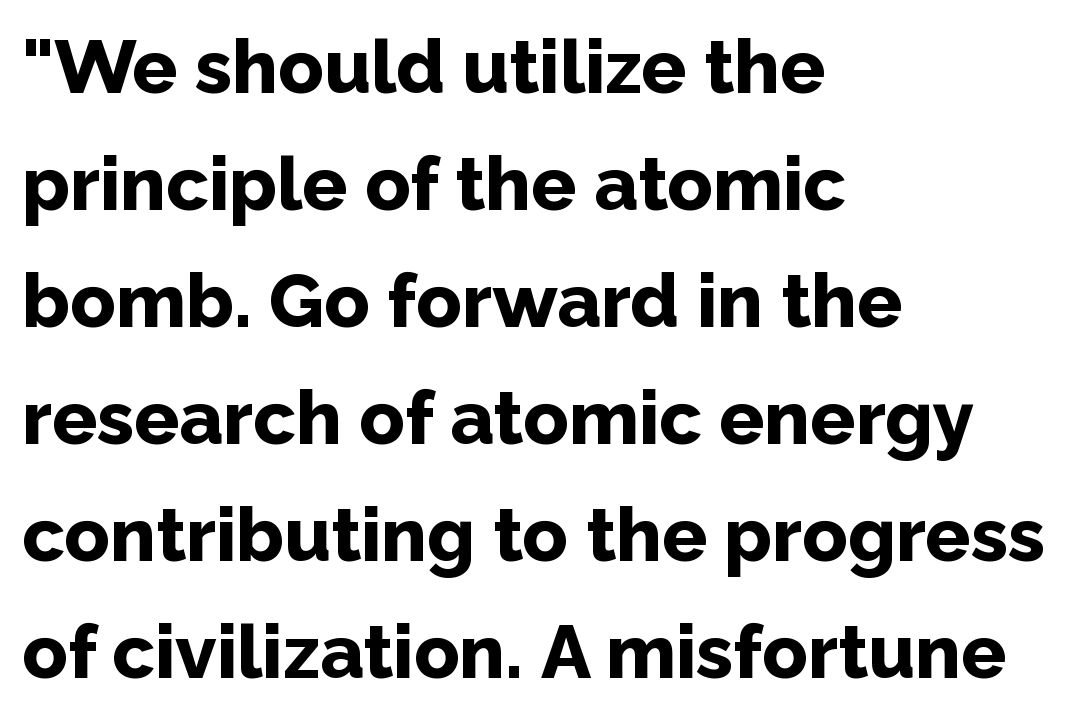
Typesetter's note: full bold, strokes at maximum text heaviness. The face used here is proportionally spaced, like ordinary book or web type. Reading down the block, your eye returns to a fixed left position each line. Honestly, the letter spacing is just normal — you wouldn't notice it.
